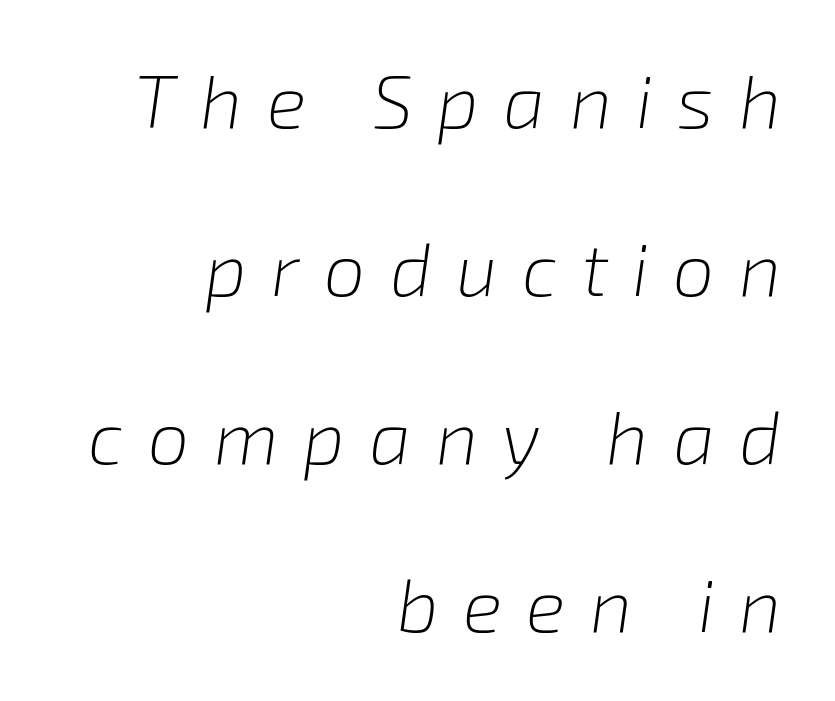
Italic: yes, the glyphs are oblique. These lines stand farther apart than default settings would place them. These lines have a slow, spaced-out rhythm from letter to letter. Think of a printed novel: that variable character pitch is what you see here. Line ends are locked; line starts wander.
